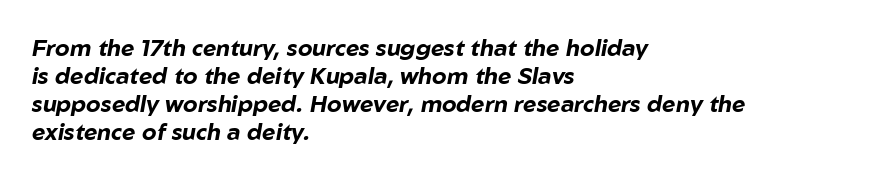
The paragraph has a hard left edge and a soft right edge. Nobody drew a line under any word here. In terms of posture, this sample is oblique. How heavy is the stroke? Heavy — this is a bold. Tracking here is standard; glyphs follow each other at the usual distance.
